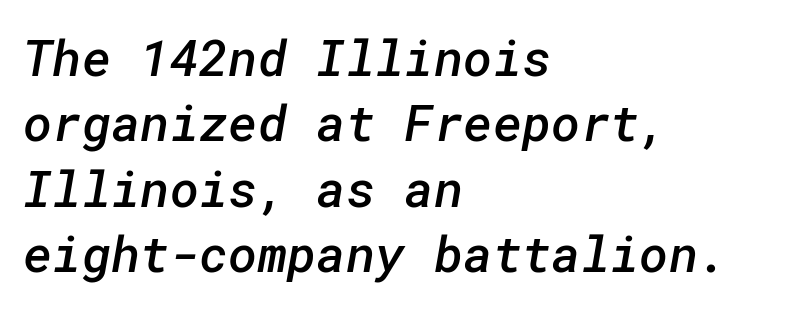
The image shows 50 px semibold sans-serif type; set left-aligned, normal line spacing (1.31x), normal letter spacing, not underlined; low stroke contrast and a medium x-height.
